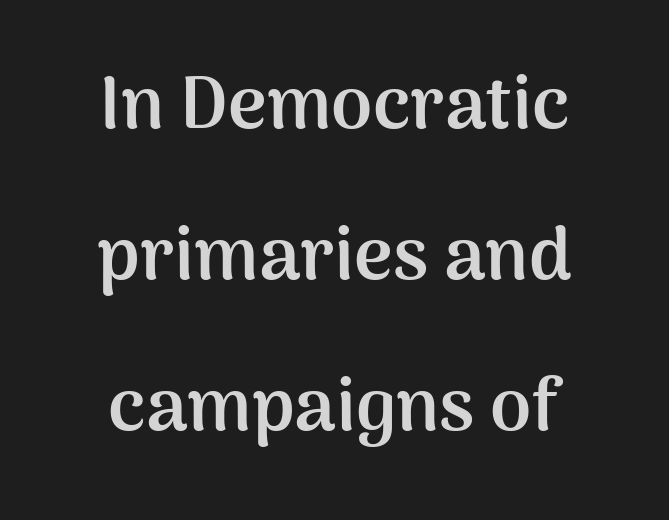
Q: Is the text bold? A: Yes.
Q: Is the text italic (slanted)? A: No, it is upright.
Q: Is the typeface a serif or a sans-serif typeface? A: Sans-serif.
Q: Is the text underlined? A: No.
Q: How is the paragraph aligned? A: Centered.
Q: Is the spacing between letters normal or unusually wide? A: Normal.
Q: Is the spacing between lines tight, normal or loose? A: Loose.
Q: Width (condensed, normal, or wide)? A: Normal.
Q: Stroke contrast? A: Medium.
Q: x-height? A: Medium.
Q: Monospaced? A: No.
